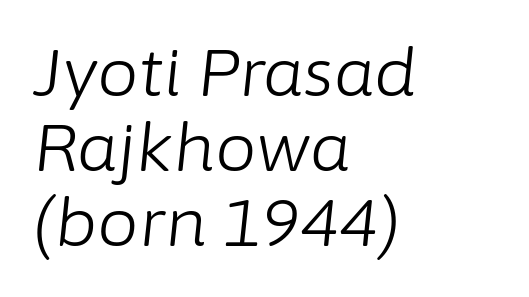
{"italic": "yes", "lean": "right", "slant_degrees": 6, "bold": "no", "weight": "light", "width": "normal", "stroke_contrast": "low", "x_height": "medium", "monospaced": "no", "underline": "no", "align": "left", "line_spacing": "tight", "line_spacing_ratio": 1.14, "letter_spacing": "normal", "letter_spacing_em": 0.0, "glyph_px": 66}
